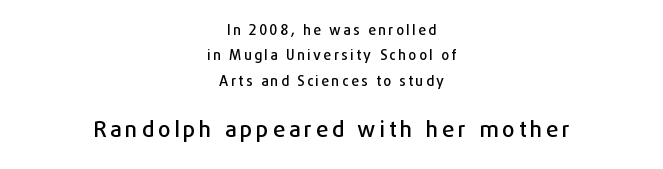
The letters stand upright; this is a roman face. The following chunk of copy outweighs the initial chunk in type size. Clear beneath every line of the passage. Short and long lines alike share a common midpoint.
